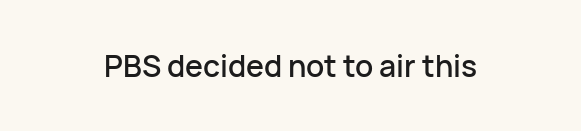
The image shows 30 px sans-serif type, upright; set normal letter spacing, not underlined; low stroke contrast and a medium x-height.
